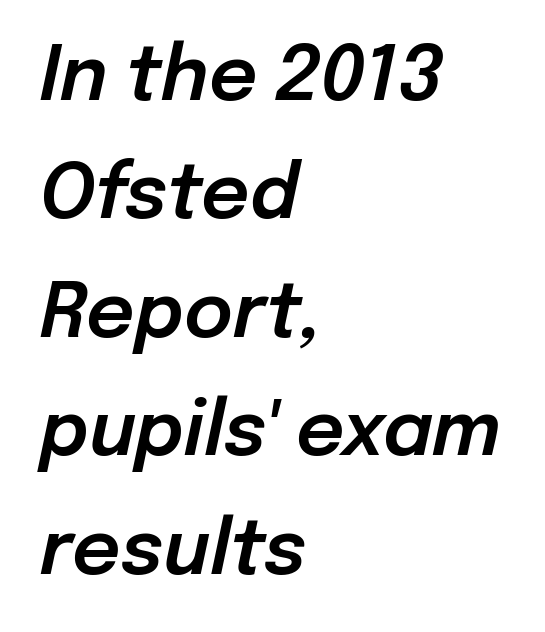
The image shows 75 px text type, italic (leaning right); set left-aligned, normal line spacing (1.58x), normal letter spacing, not underlined; low stroke contrast and a medium x-height.
